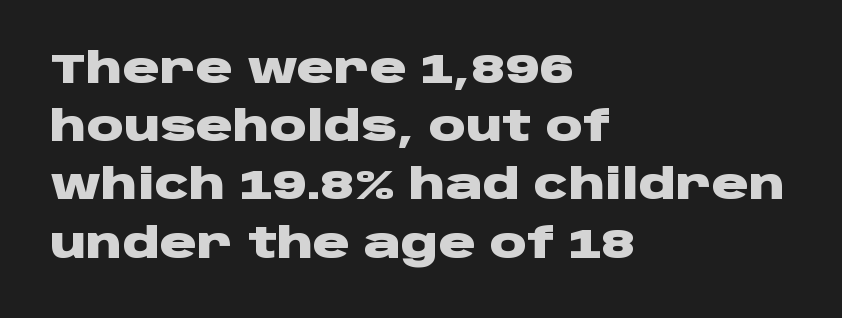
Q: Is the text bold? A: Yes.
Q: Is the text italic (slanted)? A: No, it is upright.
Q: Is the typeface a serif or a sans-serif typeface? A: Sans-serif.
Q: Is the text underlined? A: No.
Q: How is the paragraph aligned? A: Left-aligned.
Q: Is the spacing between letters normal or unusually wide? A: Normal.
Q: Is the spacing between lines tight, normal or loose? A: Normal.
Q: Width (condensed, normal, or wide)? A: Wide.
Q: Stroke contrast? A: Low.
Q: x-height? A: Large.
Q: Monospaced? A: No.
